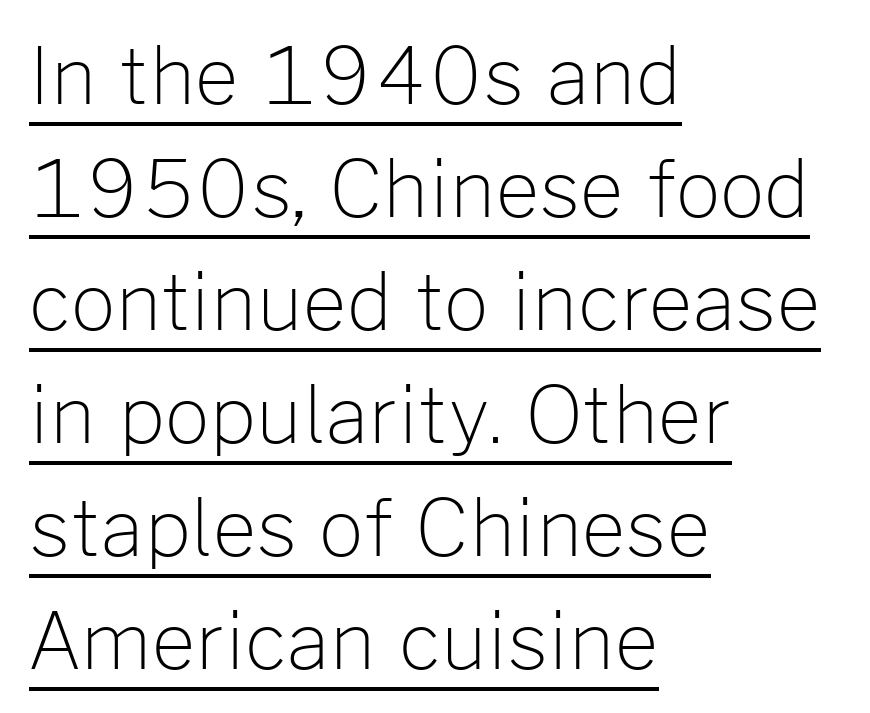
{"serif": "no", "italic": "no", "bold": "no", "weight": "light", "width": "normal", "stroke_contrast": "low", "x_height": "medium", "monospaced": "no", "underline": "yes", "align": "left", "line_spacing": "normal", "line_spacing_ratio": 1.45, "letter_spacing": "normal", "letter_spacing_em": 0.0, "glyph_px": 78}
